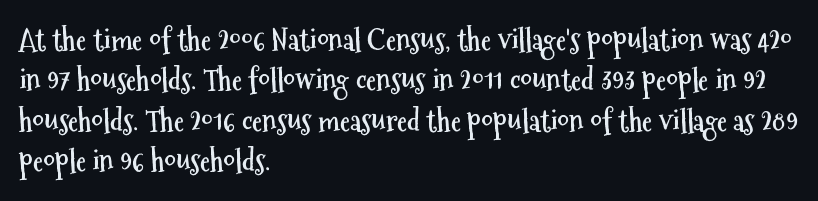
The image shows 29 px semibold, condensed sans-serif type, upright; set left-aligned, normal line spacing (1.39x), normal letter spacing, not underlined; medium stroke contrast and a medium x-height.
